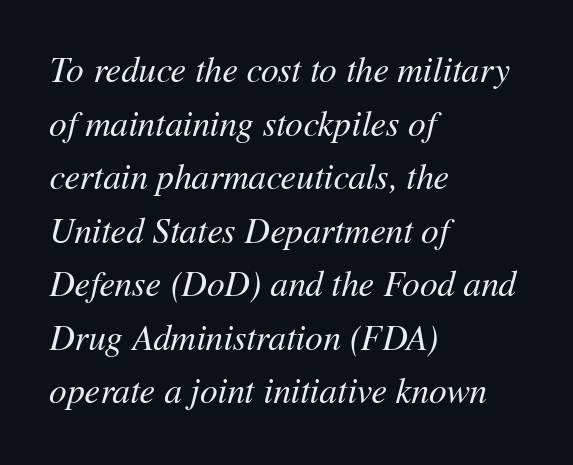
Q: Is the text bold? A: No.
Q: Is the text italic (slanted)? A: Yes, it leans right by about 11 degrees.
Q: Is the text underlined? A: No.
Q: How is the paragraph aligned? A: Left-aligned.
Q: Is the spacing between letters normal or unusually wide? A: Normal.
Q: Is the spacing between lines tight, normal or loose? A: Normal.
Q: Width (condensed, normal, or wide)? A: Normal.
Q: Stroke contrast? A: Medium.
Q: x-height? A: Medium.
Q: Monospaced? A: No.
